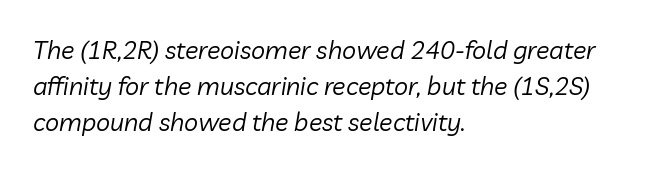
Slanted lettering throughout. A light-to-regular cut is what we see here. One glance says typical: line gaps are just what's usual. This rendering features lettering with no underline. Horizontal alignment here is leftward, the default for most running prose.
